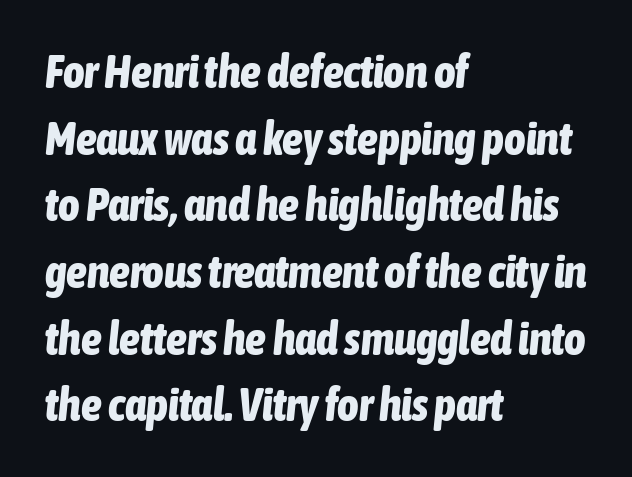
The image shows 46 px bold, condensed type, italic (leaning right); set left-aligned, normal line spacing (1.45x), normal letter spacing, not underlined; low stroke contrast and a medium x-height.
